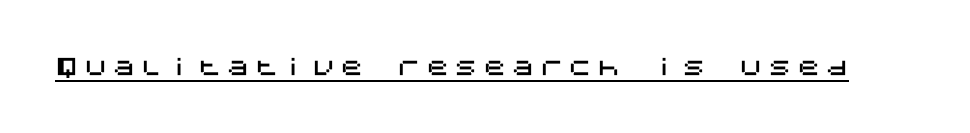
Is there any slant? The stems are plumb. The face used here appears with an underline applied. The letters are spread apart with noticeably loose tracking.
